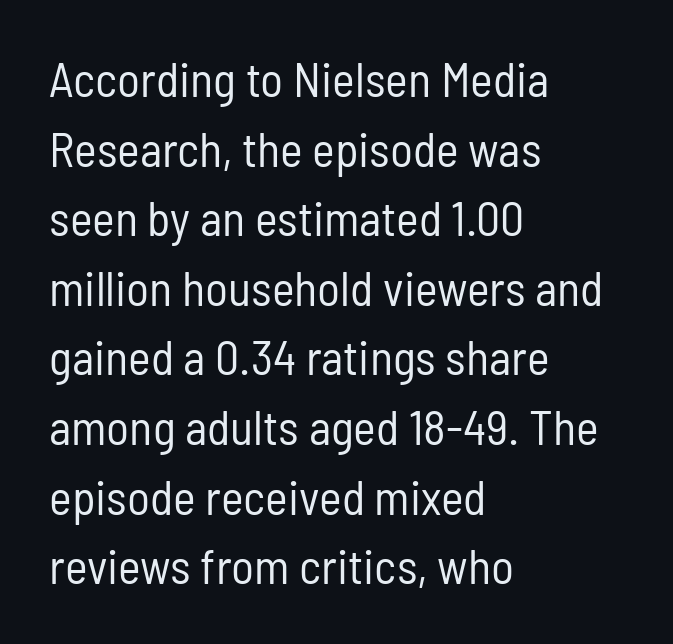
{"serif": "no", "italic": "no", "bold": "no", "weight": "regular", "width": "condensed", "stroke_contrast": "low", "x_height": "medium", "monospaced": "no", "underline": "no", "align": "left", "line_spacing": "normal", "line_spacing_ratio": 1.45, "letter_spacing": "normal", "letter_spacing_em": 0.0, "glyph_px": 48}
